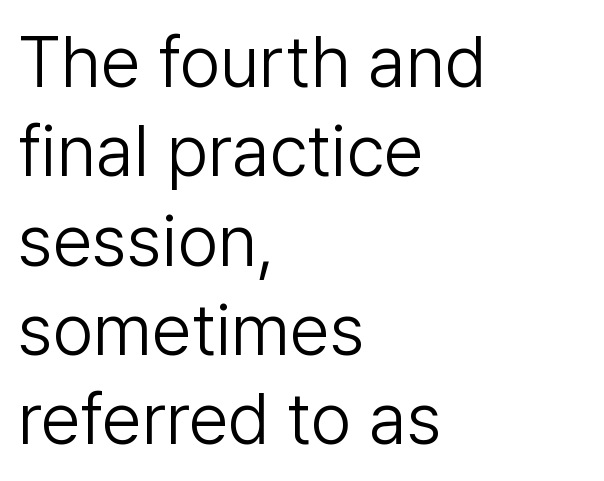
The image shows 72 px light sans-serif type, upright; set left-aligned, line spacing 1.24x, normal letter spacing, not underlined; low stroke contrast and a medium x-height.
